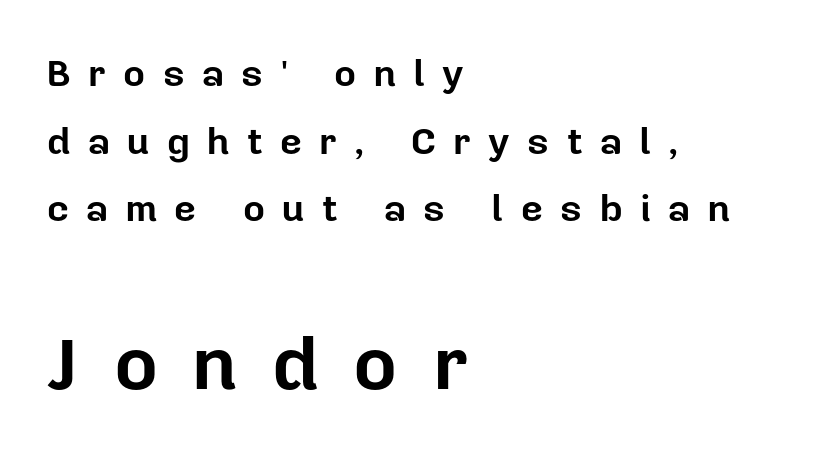
Decoration check: the copy has no underline. Stroke thickness is high; the sample reads as a true bold. A typesetter would call this proportional, since set widths differ per character. Regarding serifs, this sample does without them.
